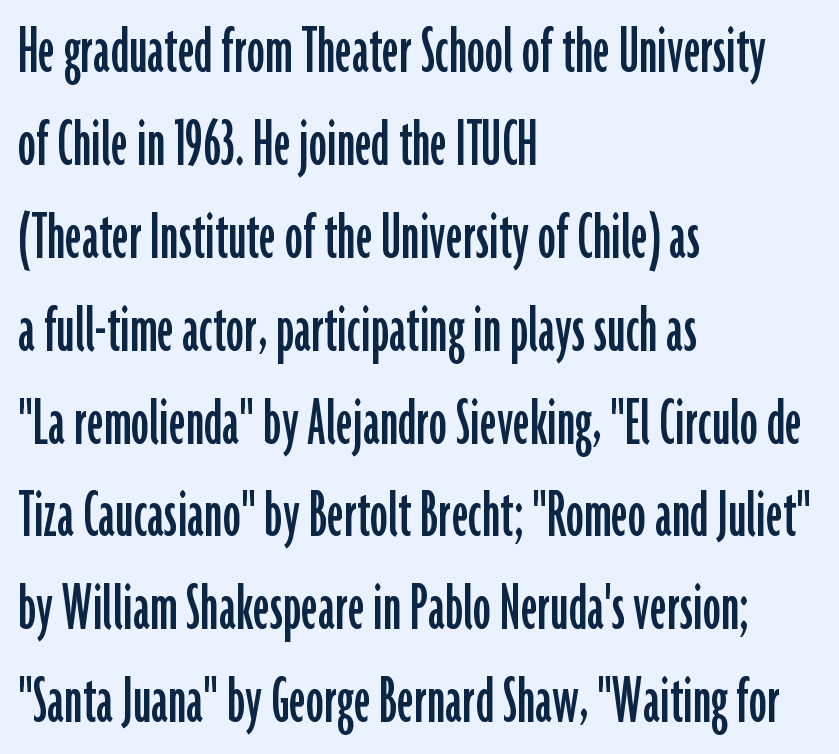
The image shows 72 px condensed sans-serif type, upright; set left-aligned, normal line spacing (1.29x), normal letter spacing, not underlined; low stroke contrast and a medium x-height.
